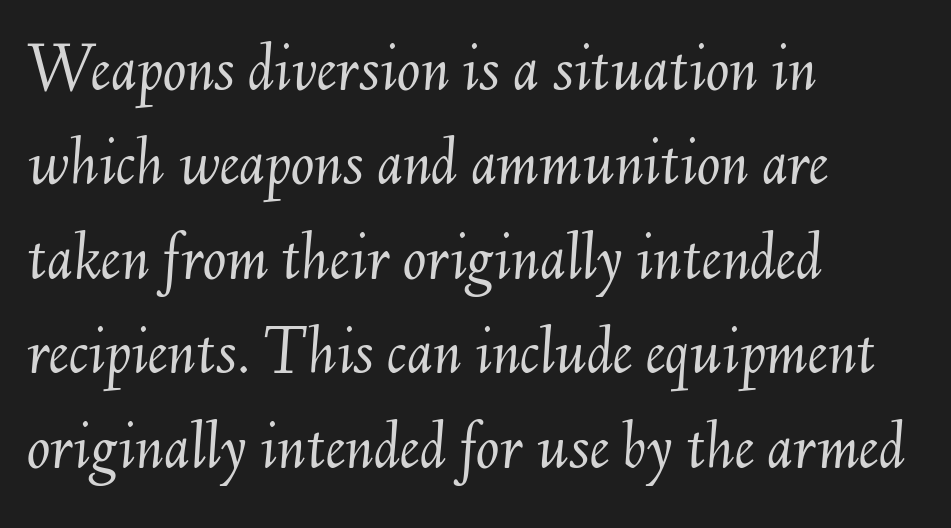
Q: Is the text bold? A: No.
Q: Is the text italic (slanted)? A: Yes, it leans right by about 6 degrees.
Q: Is the text underlined? A: No.
Q: How is the paragraph aligned? A: Left-aligned.
Q: Is the spacing between letters normal or unusually wide? A: Normal.
Q: Is the spacing between lines tight, normal or loose? A: Normal.
Q: Width (condensed, normal, or wide)? A: Normal.
Q: Stroke contrast? A: Medium.
Q: x-height? A: Small.
Q: Monospaced? A: No.
